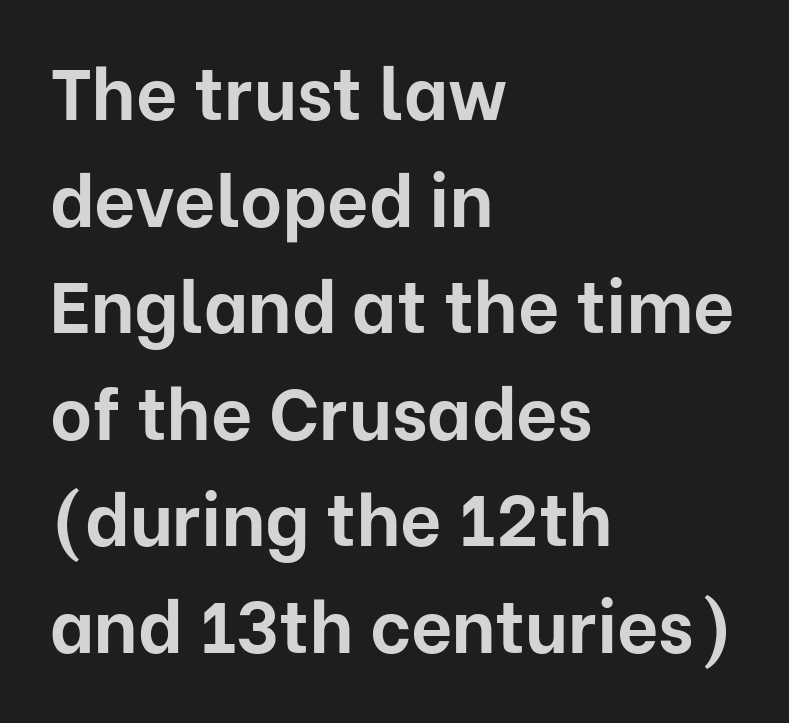
The typography opts for an upright posture over an oblique one. The rendering shows plain stroke endings on the letterforms — a sans-serif design. A typesetter would call this proportional, since set widths differ per character. Caption: standard tracking, unaltered. Weight: bold.
